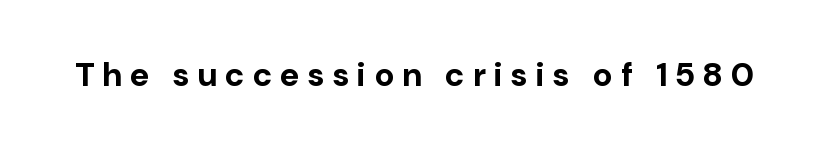
Q: Is the text bold? A: Yes.
Q: Is the text italic (slanted)? A: No, it is upright.
Q: Is the typeface a serif or a sans-serif typeface? A: Sans-serif.
Q: Is the text underlined? A: No.
Q: Is the spacing between letters normal or unusually wide? A: Unusually wide.
Q: Width (condensed, normal, or wide)? A: Normal.
Q: Stroke contrast? A: Low.
Q: x-height? A: Medium.
Q: Monospaced? A: No.
